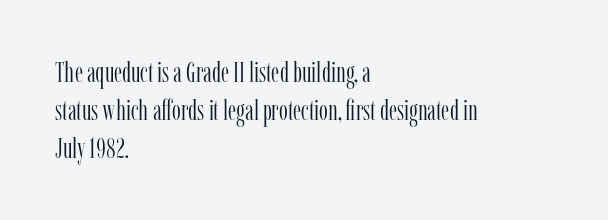
Q: Is the text bold? A: No.
Q: Is the text italic (slanted)? A: No, it is upright.
Q: Is the typeface a serif or a sans-serif typeface? A: Serif.
Q: Is the text underlined? A: No.
Q: How is the paragraph aligned? A: Left-aligned.
Q: Is the spacing between letters normal or unusually wide? A: Normal.
Q: Is the spacing between lines tight, normal or loose? A: Normal.
Q: Width (condensed, normal, or wide)? A: Condensed.
Q: Stroke contrast? A: Low.
Q: x-height? A: Medium.
Q: Monospaced? A: No.
